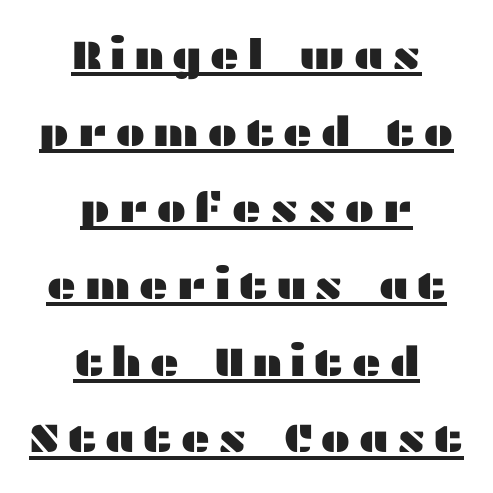
Is this a fixed-width face? No — the glyphs have proportional, varying widths. Teacher's note: observe the equal gaps on both sides — that is centered alignment. It's the straight-up-and-down kind of type. Does the type have serifs? No, each stem ends abruptly. The string is rendered with underlining switched on.
